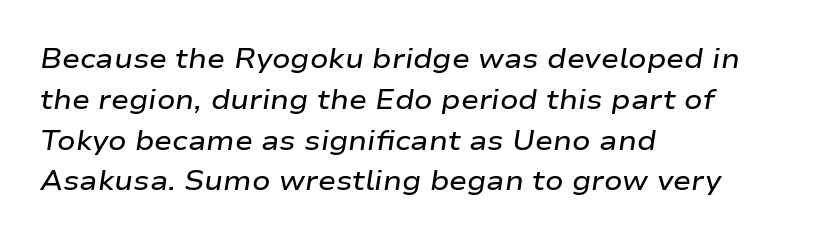
Q: Is the text bold? A: Semi-bold.
Q: Is the text italic (slanted)? A: Yes, it leans right by about 9 degrees.
Q: Is the text underlined? A: No.
Q: How is the paragraph aligned? A: Left-aligned.
Q: Is the spacing between letters normal or unusually wide? A: Normal.
Q: Is the spacing between lines tight, normal or loose? A: Normal.
